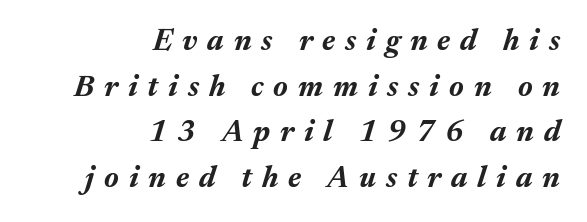
In terms of weight, the rendering is a true, heavy bold. If you drew a ruler down the right edge, every line would touch it. The type is letterspaced generously, with wide tracking. The vertical gap from one line to the next is medium. Rule under the text: the space is simply empty. Looking at the ascenders, they clearly lean.
